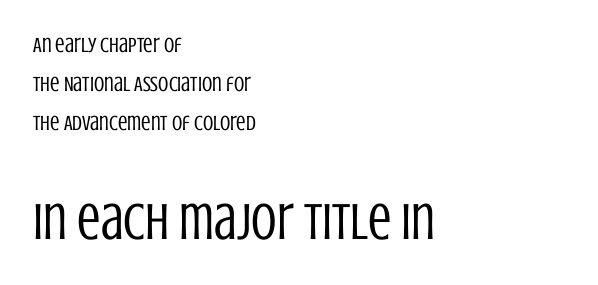
The image shows 52 px regular-weight, condensed sans-serif type, upright; set left-aligned, line spacing 1.86x, normal letter spacing, not underlined; the second (bottom) block is 2.48x larger; low stroke contrast and a large x-height.
